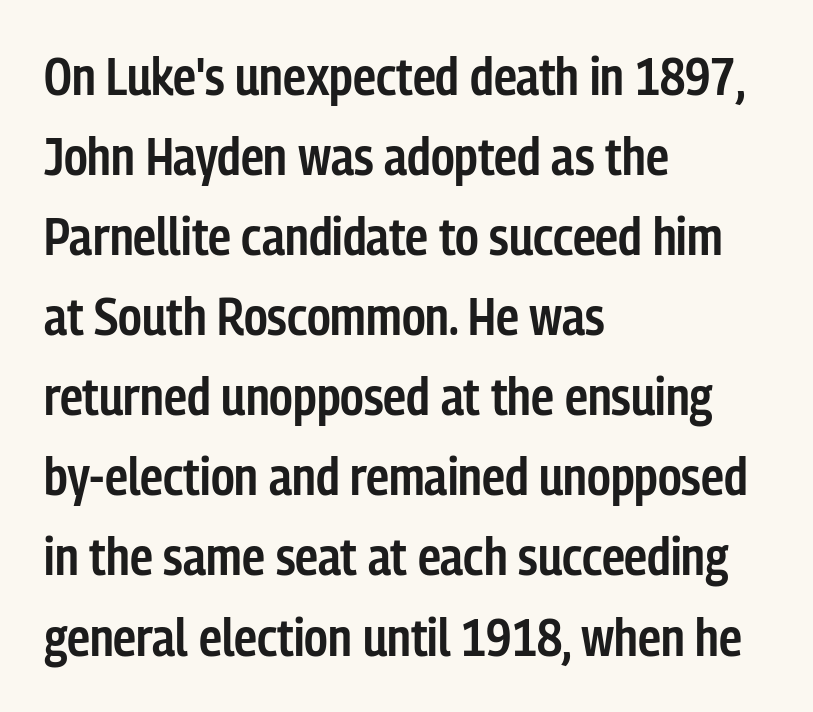
The image shows 52 px semibold, condensed sans-serif type, upright; set left-aligned, normal line spacing (1.54x), normal letter spacing, not underlined; low stroke contrast and a medium x-height.
